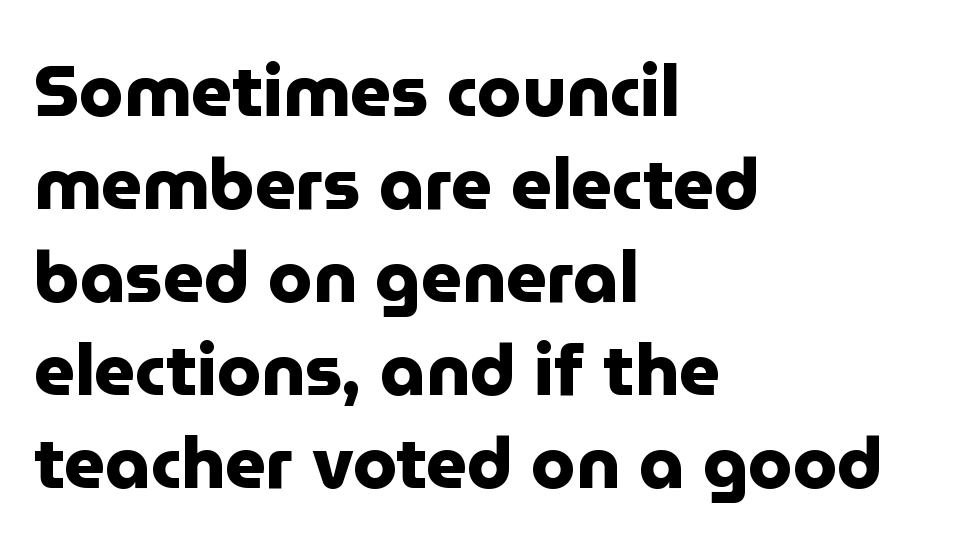
Q: Is the text bold? A: Yes.
Q: Is the text italic (slanted)? A: No, it is upright.
Q: Is the typeface a serif or a sans-serif typeface? A: Sans-serif.
Q: Is the text underlined? A: No.
Q: How is the paragraph aligned? A: Left-aligned.
Q: Is the spacing between letters normal or unusually wide? A: Normal.
Q: Is the spacing between lines tight, normal or loose? A: Normal.
Q: Width (condensed, normal, or wide)? A: Normal.
Q: Stroke contrast? A: Low.
Q: x-height? A: Medium.
Q: Monospaced? A: No.
